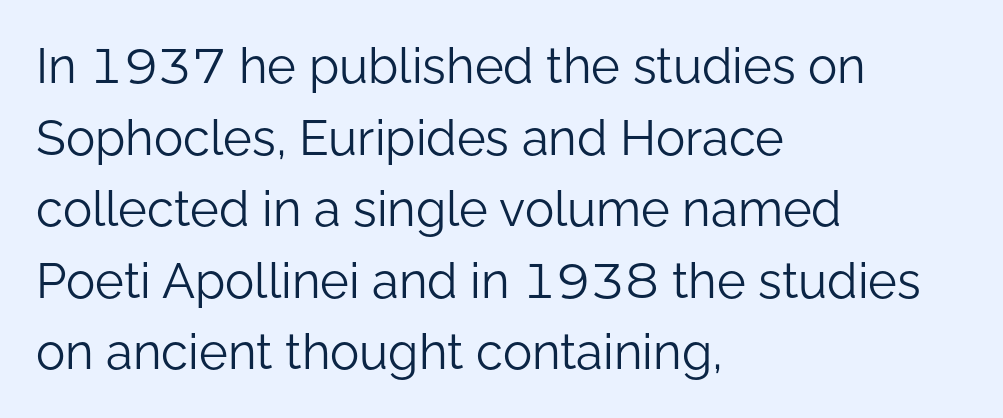
{"serif": "no", "italic": "no", "bold": "no", "weight": "light", "width": "normal", "stroke_contrast": "low", "x_height": "medium", "monospaced": "no", "underline": "no", "align": "left", "line_spacing": "normal", "line_spacing_ratio": 1.46, "letter_spacing": "normal", "letter_spacing_em": 0.0, "glyph_px": 49}
